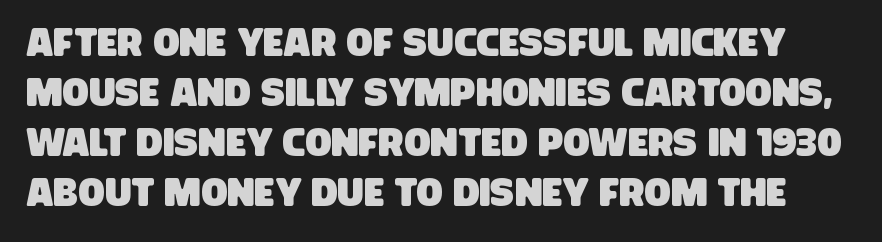
Q: Is the typeface a serif or a sans-serif typeface? A: Sans-serif.
Q: Is the text underlined? A: No.
Q: Is the spacing between letters normal or unusually wide? A: Normal.
Q: Is the spacing between lines tight, normal or loose? A: Normal.
Q: Width (condensed, normal, or wide)? A: Condensed.
Q: Stroke contrast? A: Low.
Q: x-height? A: Large.
Q: Monospaced? A: No.
